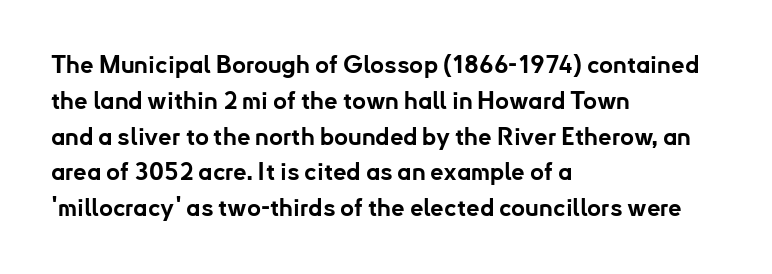
{"italic": "no", "bold": "yes", "underline": "no", "align": "left", "line_spacing": "normal", "line_spacing_ratio": 1.49, "letter_spacing": "normal", "letter_spacing_em": 0.0, "glyph_px": 24}
